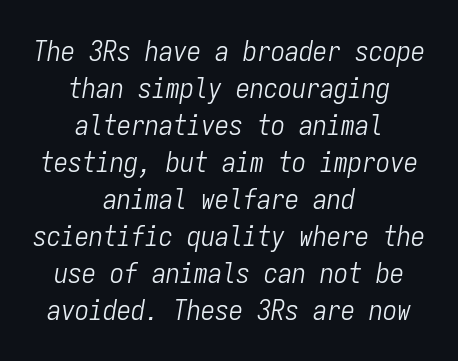
Q: Is the text bold? A: No.
Q: Is the text italic (slanted)? A: Yes, it leans right by about 9 degrees.
Q: Is the text underlined? A: No.
Q: How is the paragraph aligned? A: Centered.
Q: Is the spacing between letters normal or unusually wide? A: Normal.
Q: Is the spacing between lines tight, normal or loose? A: Normal.
Q: Width (condensed, normal, or wide)? A: Condensed.
Q: Stroke contrast? A: Low.
Q: x-height? A: Medium.
Q: Monospaced? A: Yes.
